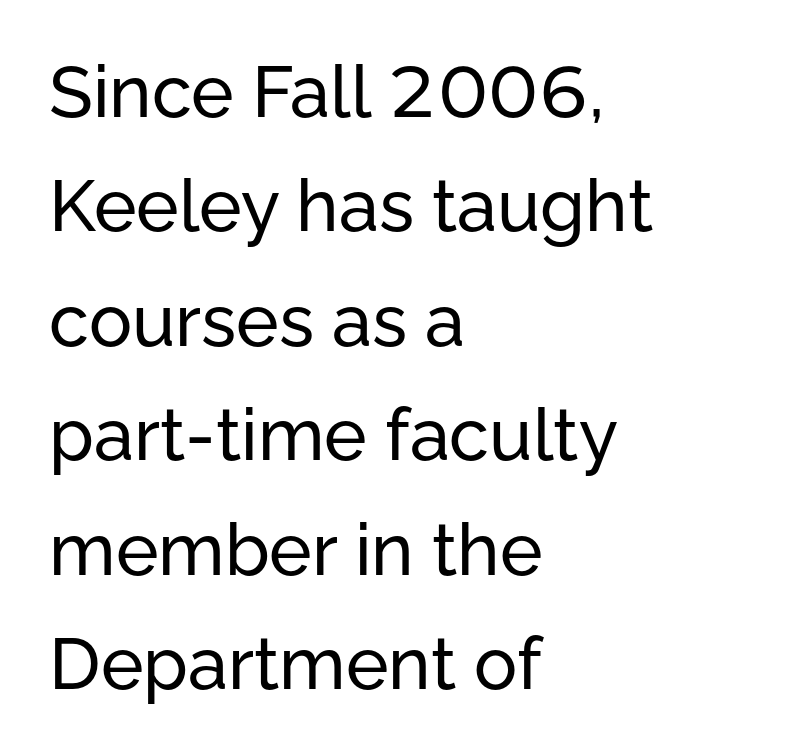
Is this a fixed-width face? No — the glyphs have proportional, varying widths. Between one letter and the next there's only the usual sliver of space. Line starts are locked; line ends wander. No feet cap the strokes, marking this as sans-serif type. No word sits above an underline.
